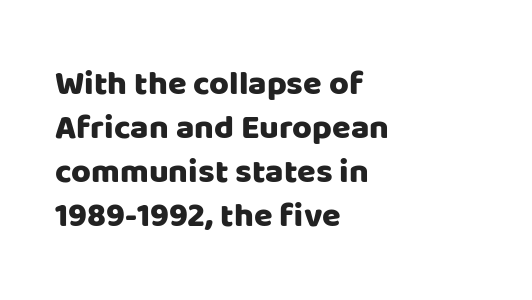
The image shows 34 px sans-serif type, upright; set left-aligned, normal line spacing (1.29x), normal letter spacing, not underlined; low stroke contrast and a large x-height.
